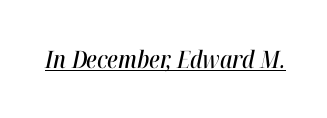
Every word sits above its own underline. Italic? Definitely — the glyphs are oblique. Tracking value appears to be zero — textbook default spacing.
